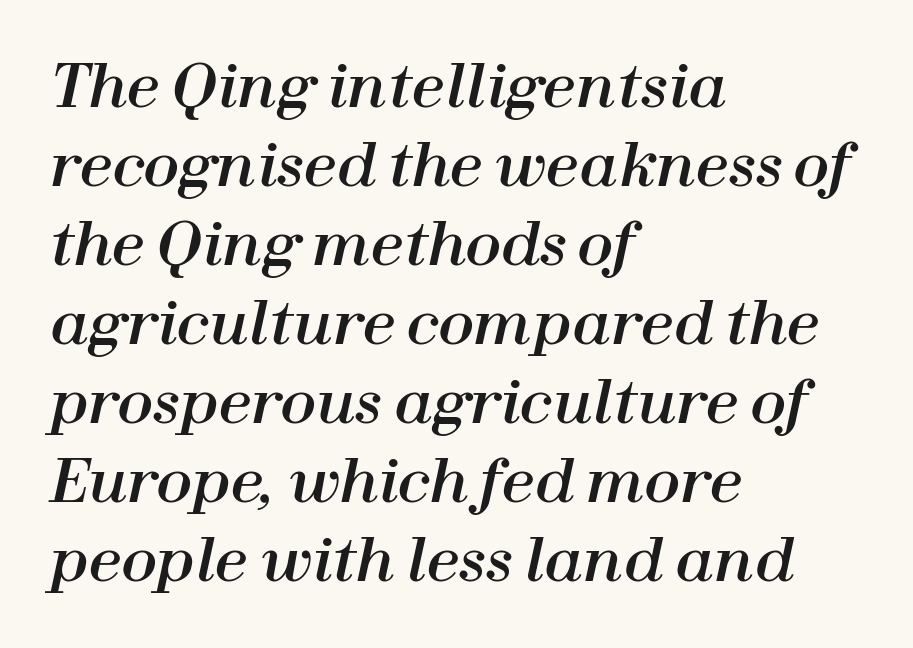
{"italic": "yes", "lean": "right", "slant_degrees": 12, "width": "normal", "stroke_contrast": "high", "x_height": "medium", "monospaced": "no", "underline": "no", "align": "left", "line_spacing": "normal", "line_spacing_ratio": 1.34, "letter_spacing": "normal", "letter_spacing_em": 0.0, "glyph_px": 59}
